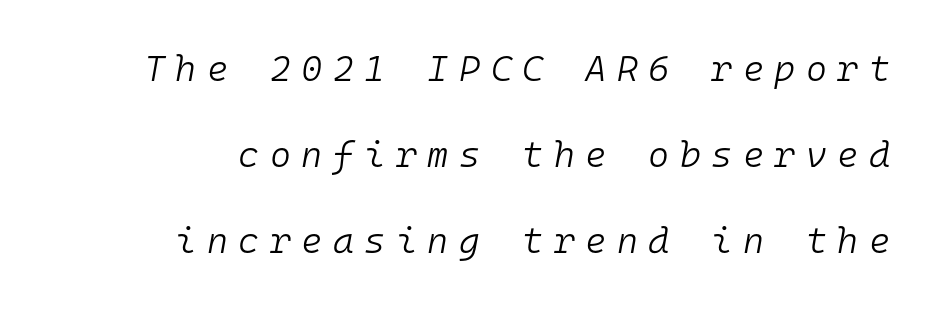
Q: Is the text bold? A: No.
Q: Is the text italic (slanted)? A: Yes, it leans right by about 10 degrees.
Q: Is the text underlined? A: No.
Q: How is the paragraph aligned? A: Right-aligned.
Q: Is the spacing between letters normal or unusually wide? A: Unusually wide.
Q: Is the spacing between lines tight, normal or loose? A: Loose.
Q: Width (condensed, normal, or wide)? A: Normal.
Q: Stroke contrast? A: Low.
Q: x-height? A: Medium.
Q: Monospaced? A: Yes.
